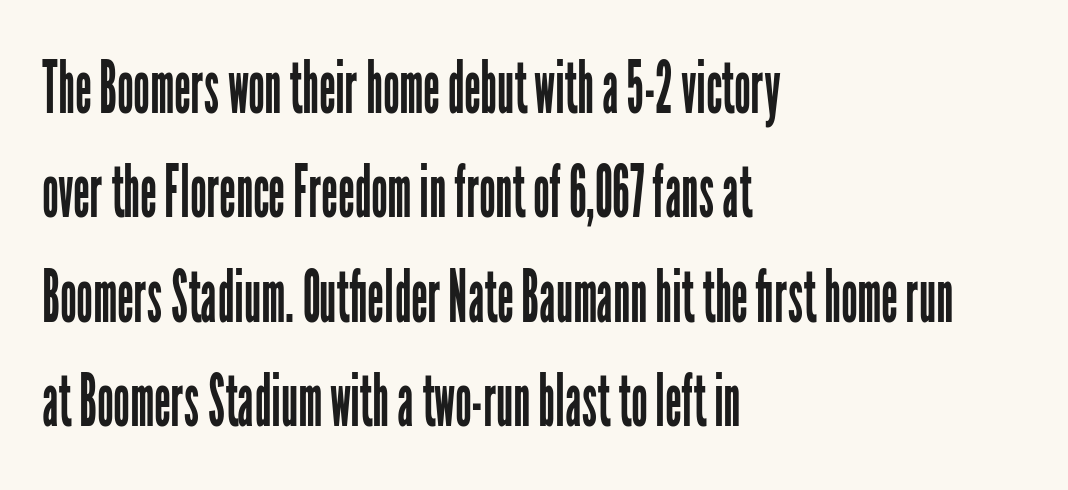
Q: Is the text bold? A: No.
Q: Is the text italic (slanted)? A: No, it is upright.
Q: Is the typeface a serif or a sans-serif typeface? A: Sans-serif.
Q: Is the text underlined? A: No.
Q: How is the paragraph aligned? A: Left-aligned.
Q: Is the spacing between letters normal or unusually wide? A: Normal.
Q: Is the spacing between lines tight, normal or loose? A: Normal.
Q: Width (condensed, normal, or wide)? A: Condensed.
Q: Stroke contrast? A: Low.
Q: x-height? A: Medium.
Q: Monospaced? A: No.
